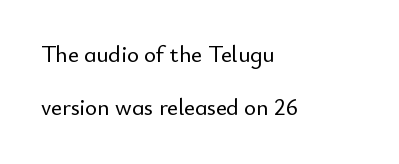
{"italic": "no", "underline": "no", "align": "left", "line_spacing": "loose", "line_spacing_ratio": 2.31, "letter_spacing": "normal", "letter_spacing_em": 0.0, "glyph_px": 23}
